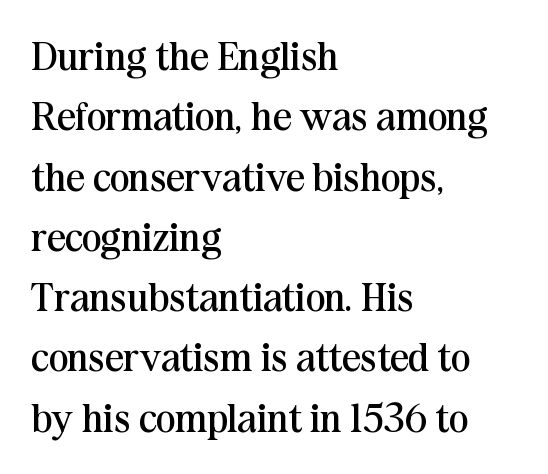
{"serif": "yes", "italic": "no", "bold": "no", "weight": "regular", "width": "normal", "stroke_contrast": "medium", "x_height": "medium", "monospaced": "no", "underline": "no", "align": "left", "line_spacing": "normal", "line_spacing_ratio": 1.47, "letter_spacing": "normal", "letter_spacing_em": 0.0, "glyph_px": 41}
